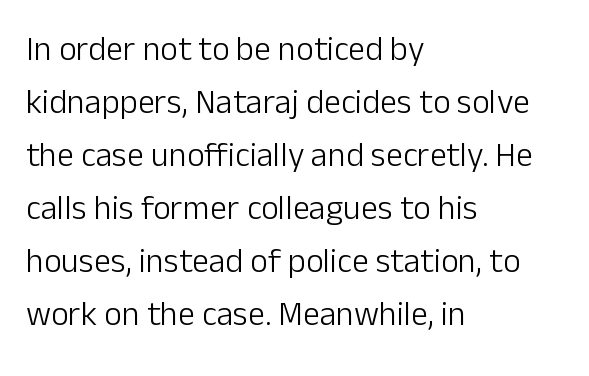
{"serif": "no", "italic": "no", "bold": "no", "weight": "light", "width": "normal", "stroke_contrast": "low", "x_height": "medium", "monospaced": "no", "underline": "no", "align": "left", "line_spacing": "normal", "line_spacing_ratio": 1.56, "letter_spacing": "normal", "letter_spacing_em": 0.0, "glyph_px": 34}
